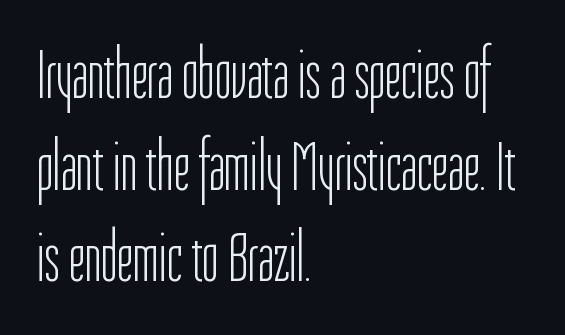
Serifs: no, the terminals of the letterforms are clean. The gap between lines stays unmarked. Every character sits straight up, as roman type does. Leading matches the norm, producing a regular column. Tracking here is standard; glyphs follow each other at the usual distance.
